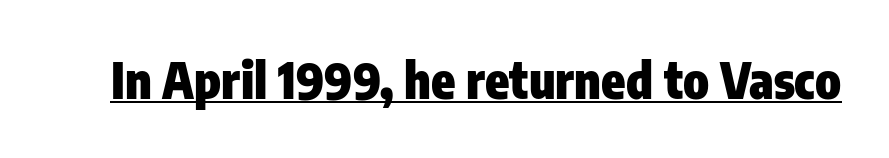
{"serif": "no", "italic": "no", "bold": "yes", "weight": "heavy", "width": "condensed", "stroke_contrast": "low", "x_height": "medium", "monospaced": "no", "underline": "yes", "letter_spacing": "normal", "letter_spacing_em": 0.0, "glyph_px": 49}
